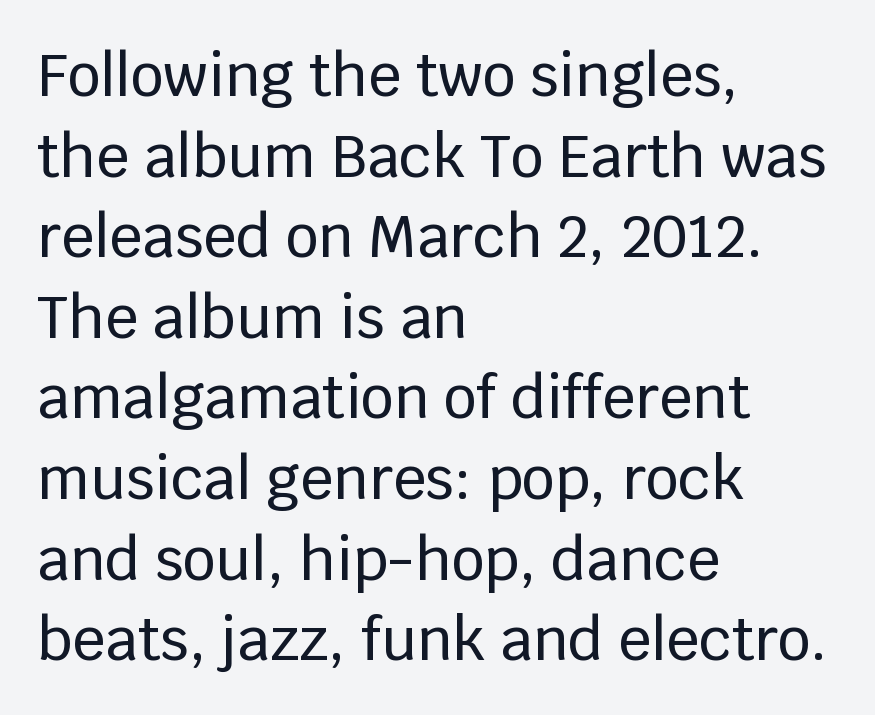
Q: Is the text italic (slanted)? A: No, it is upright.
Q: Is the typeface a serif or a sans-serif typeface? A: Sans-serif.
Q: Is the text underlined? A: No.
Q: How is the paragraph aligned? A: Left-aligned.
Q: Is the spacing between letters normal or unusually wide? A: Normal.
Q: Is the spacing between lines tight, normal or loose? A: Normal.
Q: Width (condensed, normal, or wide)? A: Normal.
Q: Stroke contrast? A: Low.
Q: x-height? A: Large.
Q: Monospaced? A: No.
